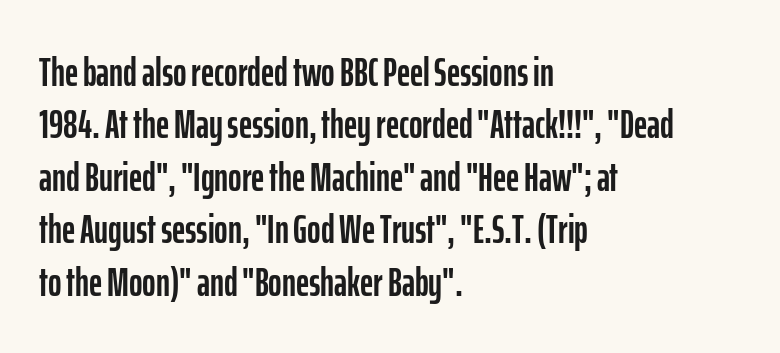
Baseline-to-baseline distance is the conventional proportion of letter height. Check under the words: just untouched page. This is the regular roman posture of the typeface. Line beginnings align vertically; line endings do not. No feet cap the strokes, marking this as sans-serif type. Compared with typical body copy, the letter spacing here is the same.
